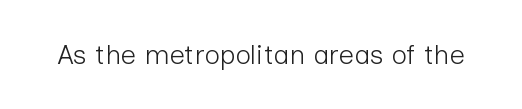
Has an underline been added? It has not. The type is set solid horizontally, with unmodified tracking. The characters are drawn with everyday or finer stroke widths. Every character sits straight up, as roman type does.
